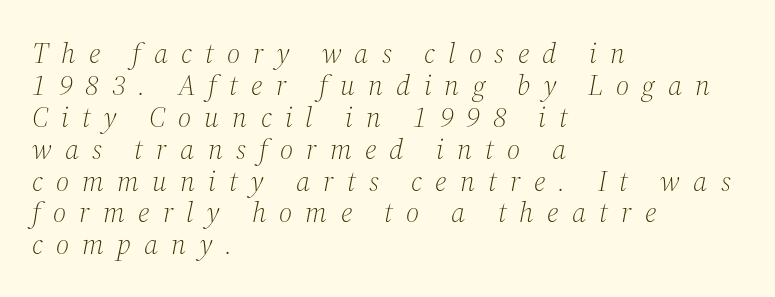
This sample uses expanded letter spacing, leaving extra air between glyphs. Caption: multi-line text, flush left, ragged right. Classification — serif. Glance below the letters and you will spot only blank space.
